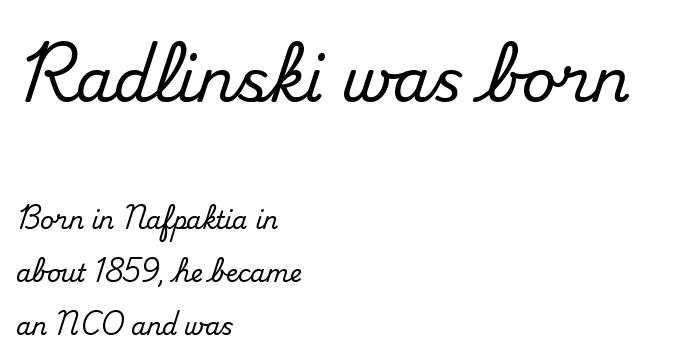
{"serif": "yes", "width": "normal", "stroke_contrast": "medium", "x_height": "small", "monospaced": "no", "underline": "no", "align": "left", "line_spacing": "loose", "line_spacing_ratio": 2.19, "letter_spacing": "normal", "letter_spacing_em": 0.0, "larger_block": "first", "size_ratio": 2.5, "glyph_px": 60}
